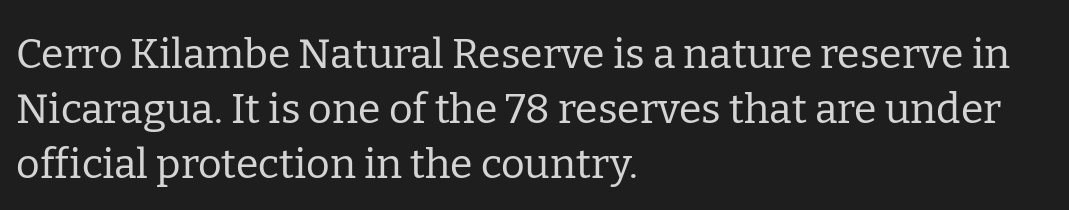
The image shows 41 px regular-weight serif type, upright; set left-aligned, normal line spacing (1.34x), normal letter spacing, not underlined; low stroke contrast and a medium x-height.
